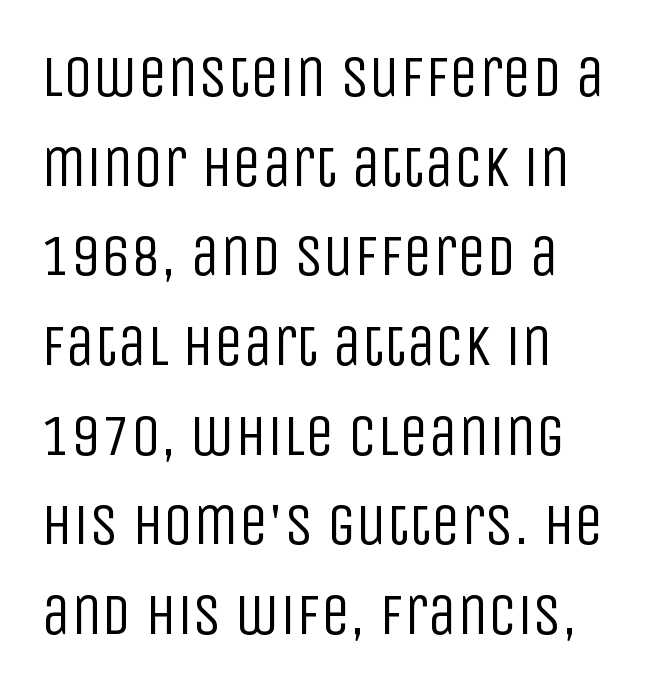
Plain, unruled lines of type. Nothing sits at the stroke ends, so this counts as sans-serif. Here the designer chose a conventional face with non-uniform glyph widths. A light-to-regular cut is what we see here. The text block is weighted toward the left margin, trailing off unevenly rightward. Does extra space separate the letters? No, they use regular spacing.
